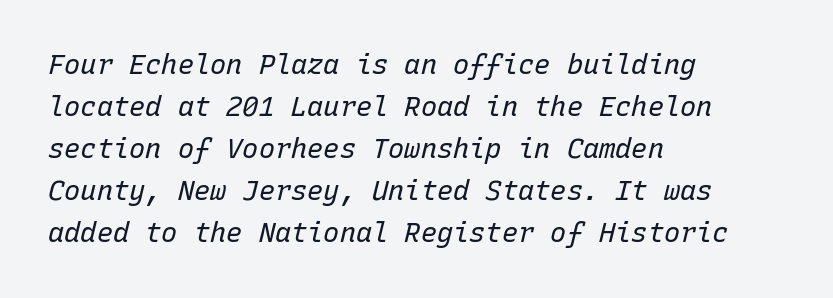
Q: Is the text bold? A: No.
Q: Is the text italic (slanted)? A: Yes, it leans right by about 15 degrees.
Q: Is the text underlined? A: No.
Q: How is the paragraph aligned? A: Left-aligned.
Q: Is the spacing between letters normal or unusually wide? A: Normal.
Q: Is the spacing between lines tight, normal or loose? A: Normal.
